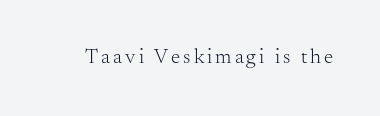
{"italic": "no", "bold": "no", "underline": "no", "glyph_px": 21}
